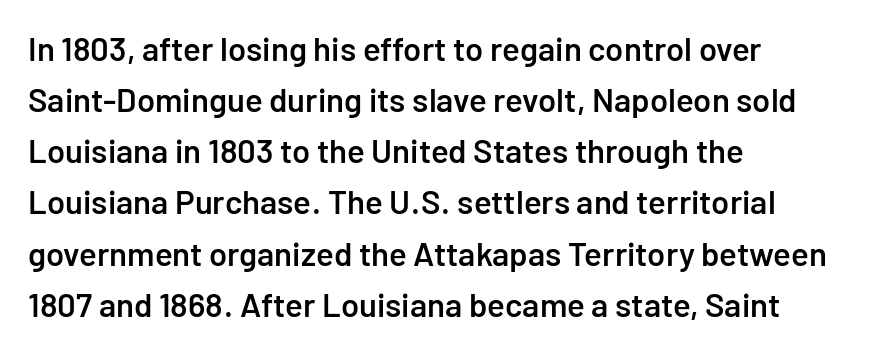
Q: Is the text bold? A: Semi-bold.
Q: Is the text italic (slanted)? A: No, it is upright.
Q: Is the typeface a serif or a sans-serif typeface? A: Sans-serif.
Q: Is the text underlined? A: No.
Q: How is the paragraph aligned? A: Left-aligned.
Q: Is the spacing between letters normal or unusually wide? A: Normal.
Q: Is the spacing between lines tight, normal or loose? A: Normal.
Q: Width (condensed, normal, or wide)? A: Normal.
Q: Stroke contrast? A: Low.
Q: x-height? A: Medium.
Q: Monospaced? A: No.
